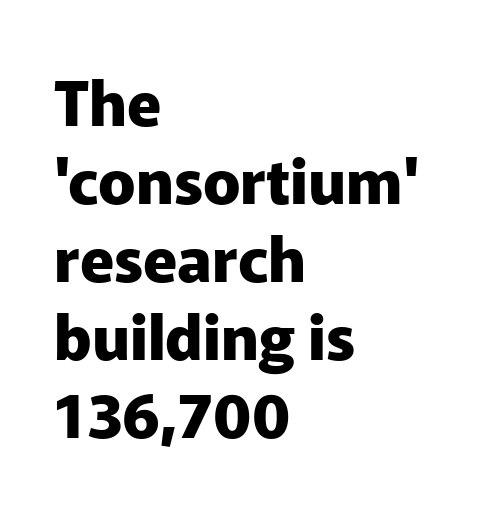
The image shows 62 px heavy sans-serif type, upright; set left-aligned, normal line spacing (1.26x), normal letter spacing, not underlined; low stroke contrast and a medium x-height.
